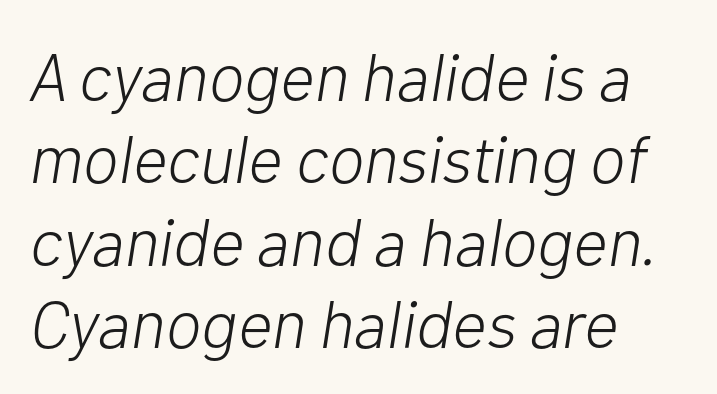
Bare-footed words on every line. Varying glyph widths throughout — classic text-font behaviour. Every character sits at an angle, as italics do. The face looks like a standard text weight, possibly lighter. A typesetter would call this zero additional tracking.
